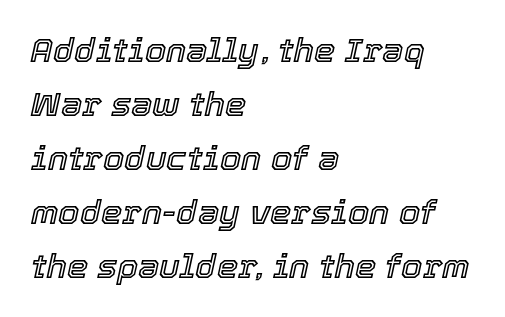
Type without underlining. These lines are rendered in a variable-pitch font. Standard letterfit; no display-style spreading of the glyphs. Which margin do the lines hug? The left one — the right edge is uneven.
